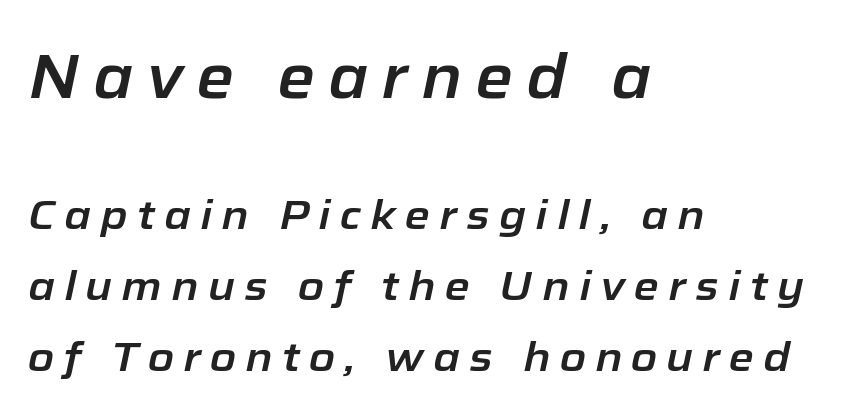
Q: Is the text italic (slanted)? A: Yes, it leans right by about 12 degrees.
Q: Is the text underlined? A: No.
Q: How is the paragraph aligned? A: Left-aligned.
Q: Is the spacing between letters normal or unusually wide? A: Unusually wide.
Q: Which block of text is set in a larger size, the first (top) or the second (bottom)? A: The first (top) one.
Q: Width (condensed, normal, or wide)? A: Normal.
Q: Stroke contrast? A: Low.
Q: x-height? A: Medium.
Q: Monospaced? A: No.
